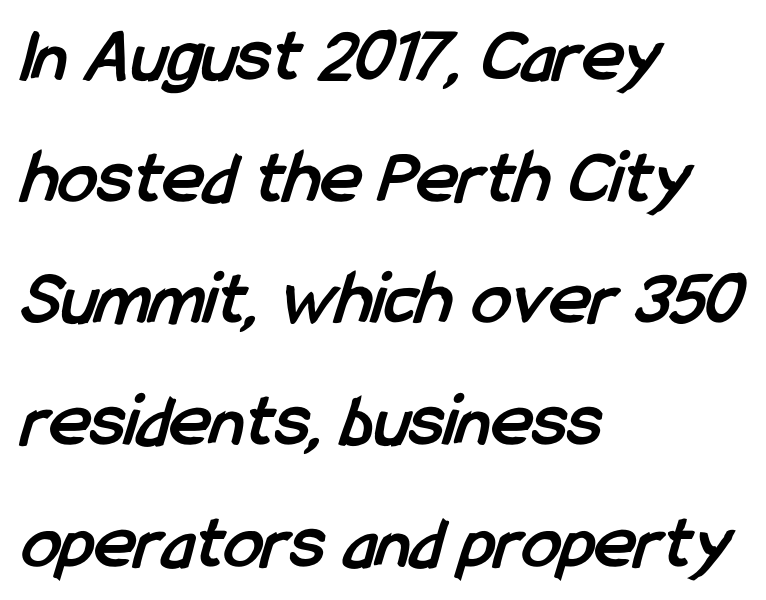
The image shows 78 px semibold, condensed sans-serif type; set left-aligned, normal line spacing (1.56x), normal letter spacing, not underlined; low stroke contrast and a medium x-height.
